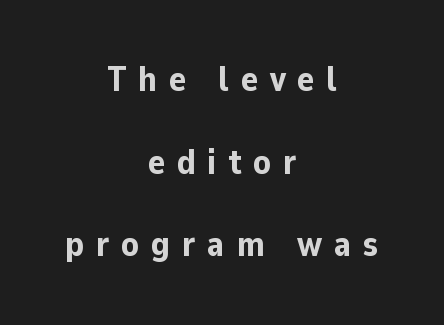
The image shows 35 px bold sans-serif type, upright; set centered, loose line spacing (2.36x), unusually wide letter spacing (+0.34 em), not underlined; low stroke contrast and a medium x-height.
